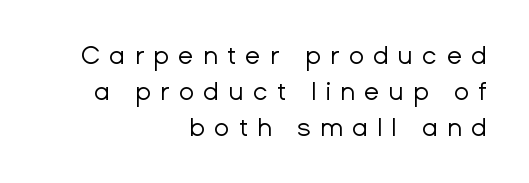
The image shows 25 px text type, upright; set right-aligned, normal line spacing (1.44x), unusually wide letter spacing (+0.37 em), not underlined.
